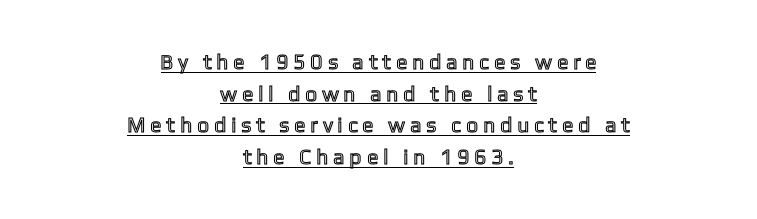
The image shows 21 px text type, upright; set centered, normal line spacing (1.51x), unusually wide letter spacing (+0.31 em), underlined.
